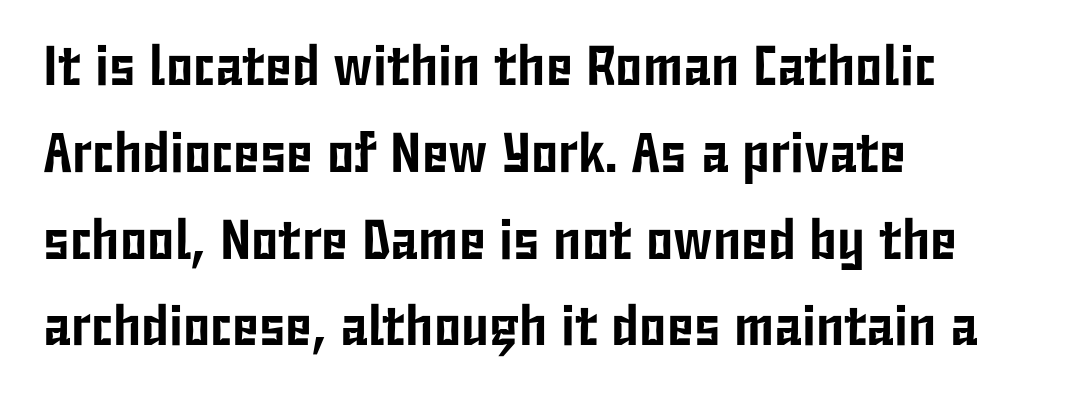
{"serif": "no", "italic": "no", "width": "condensed", "stroke_contrast": "low", "x_height": "medium", "monospaced": "no", "underline": "no", "align": "left", "line_spacing": "normal", "line_spacing_ratio": 1.55, "letter_spacing": "normal", "letter_spacing_em": 0.0, "glyph_px": 56}
